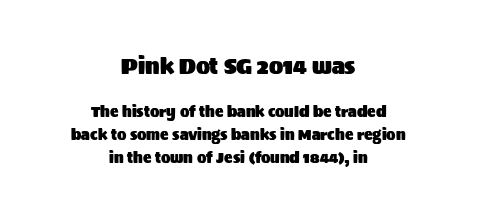
{"italic": "no", "underline": "no", "align": "center", "line_spacing": "normal", "line_spacing_ratio": 1.63, "letter_spacing": "normal", "letter_spacing_em": 0.0, "larger_block": "first", "size_ratio": 1.5, "glyph_px": 21}
